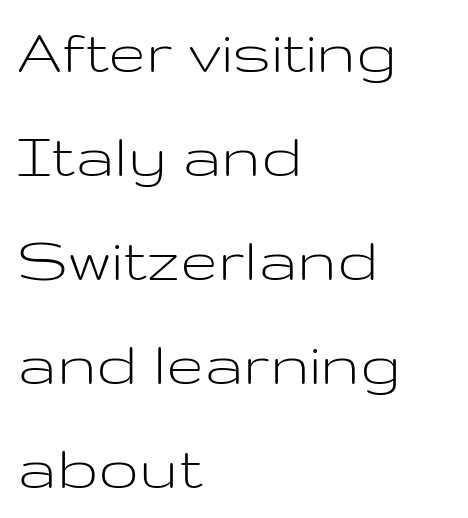
The image shows 68 px light, wide sans-serif type, upright; set left-aligned, normal line spacing (1.53x), normal letter spacing, not underlined; low stroke contrast and a medium x-height.
